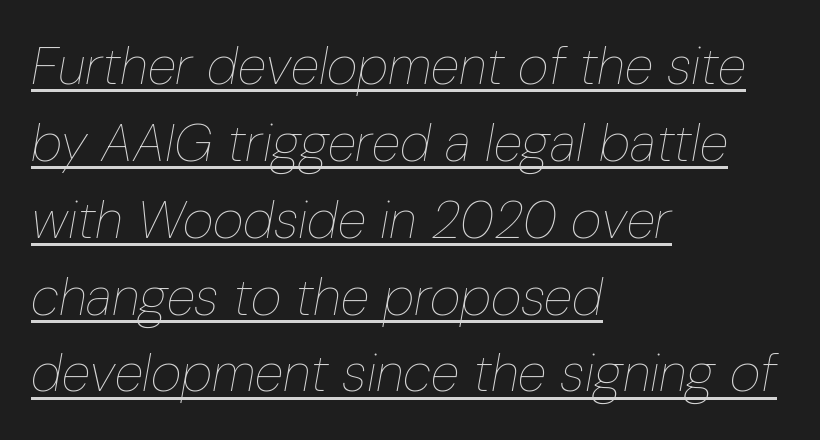
{"italic": "yes", "lean": "right", "slant_degrees": 10, "bold": "no", "weight": "thin", "width": "condensed", "stroke_contrast": "low", "x_height": "medium", "monospaced": "no", "underline": "yes", "align": "left", "line_spacing": "normal", "line_spacing_ratio": 1.45, "letter_spacing": "normal", "letter_spacing_em": 0.0, "glyph_px": 53}
